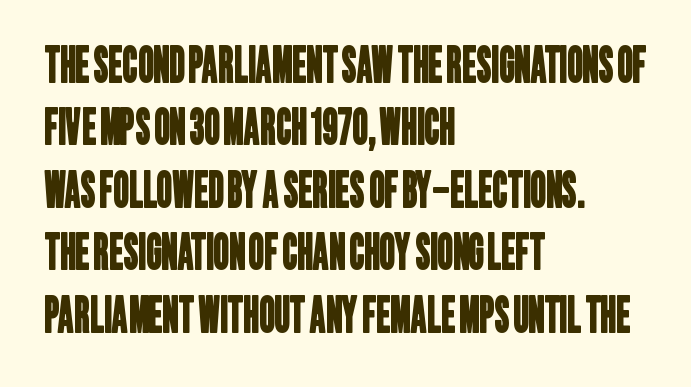
{"serif": "no", "width": "condensed", "stroke_contrast": "low", "x_height": "large", "monospaced": "no", "underline": "no", "align": "left", "line_spacing": "normal", "line_spacing_ratio": 1.3, "letter_spacing": "normal", "letter_spacing_em": 0.0, "glyph_px": 48}
